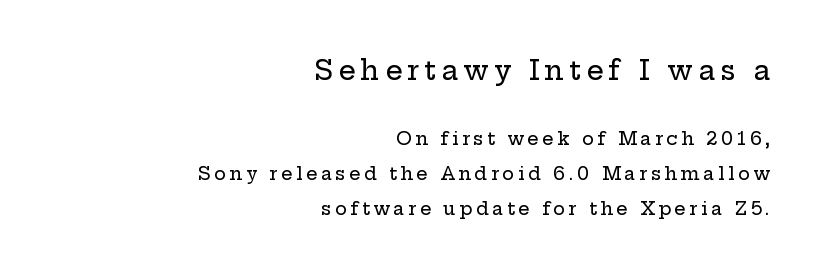
Q: Is the text italic (slanted)? A: No, it is upright.
Q: Is the text underlined? A: No.
Q: How is the paragraph aligned? A: Right-aligned.
Q: Is the spacing between lines tight, normal or loose? A: Loose.
Q: Which block of text is set in a larger size, the first (top) or the second (bottom)? A: The first (top) one.
